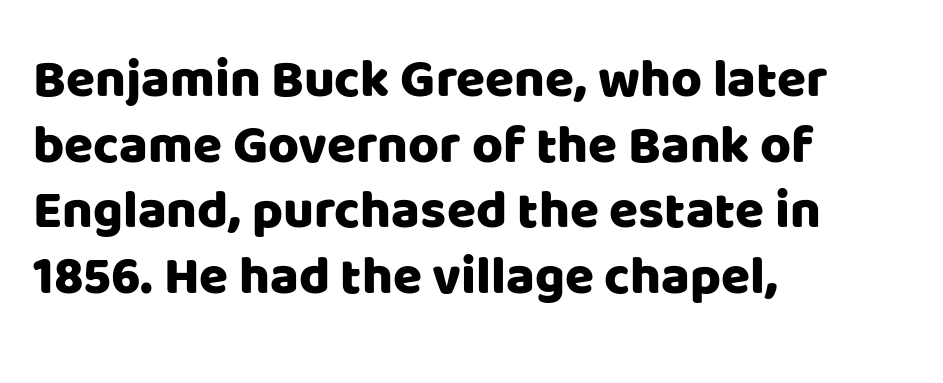
Glance below the letters and you will spot only blank space. Here the designer chose a conventional face with non-uniform glyph widths. The type sits square on the baseline with zero lean. Each letter's strokes conclude bluntly, with no projecting serifs.
